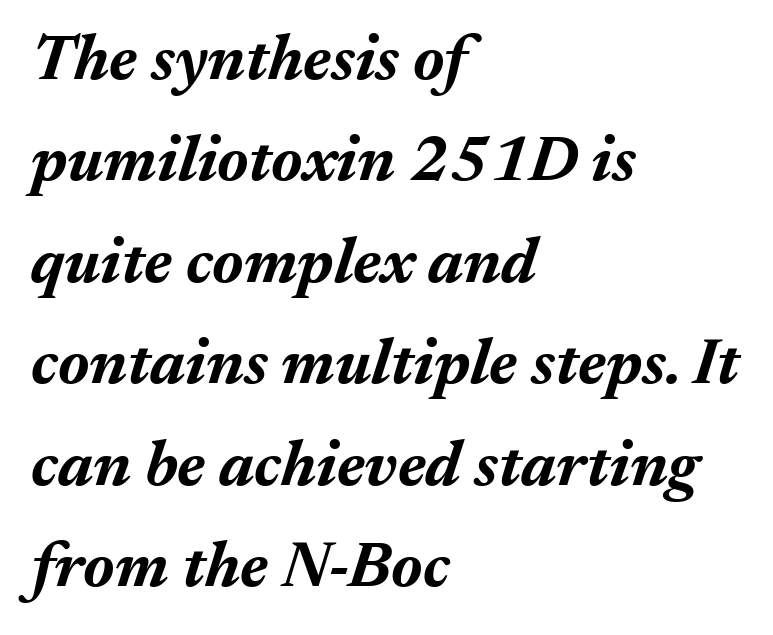
{"italic": "yes", "lean": "right", "slant_degrees": 17, "bold": "yes", "weight": "bold", "width": "normal", "stroke_contrast": "medium", "x_height": "medium", "monospaced": "no", "underline": "no", "align": "left", "line_spacing": "normal", "line_spacing_ratio": 1.56, "letter_spacing": "normal", "letter_spacing_em": 0.0, "glyph_px": 65}
